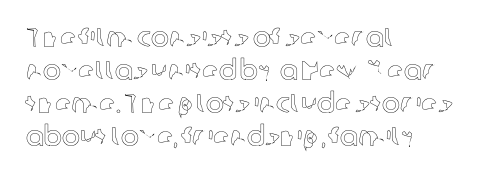
No extra tracking has been applied to these lines. Check the space under the baseline: it is left empty. The font's upright variant was chosen for this text. Casual observation: everything's shoved over to the left.
